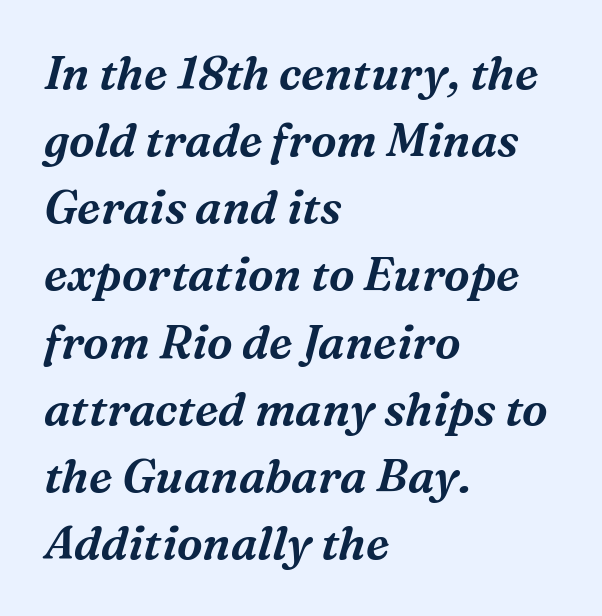
Yep, that's italic — everything's leaning. Spacing between characters is what you'd get straight out of the box. Each row of text sits above clean, open space. Does the copy run flush right? No — it runs flush left. Character widths vary here, with narrow letters taking less room than wide ones.
